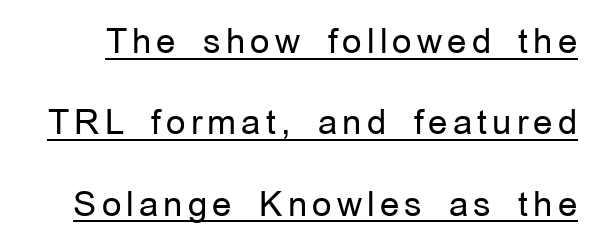
{"serif": "no", "italic": "no", "bold": "no", "weight": "regular", "width": "normal", "stroke_contrast": "low", "x_height": "medium", "monospaced": "no", "underline": "yes", "line_spacing": "loose", "line_spacing_ratio": 2.39, "glyph_px": 34}
